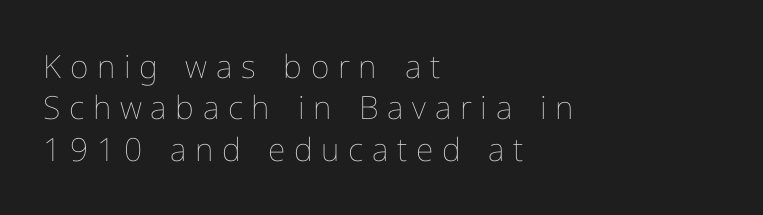
Q: Is the text bold? A: No.
Q: Is the text italic (slanted)? A: No, it is upright.
Q: Is the text underlined? A: No.
Q: How is the paragraph aligned? A: Left-aligned.
Q: Is the spacing between letters normal or unusually wide? A: Unusually wide.
Q: Is the spacing between lines tight, normal or loose? A: Normal.
Q: Width (condensed, normal, or wide)? A: Normal.
Q: Stroke contrast? A: Low.
Q: x-height? A: Medium.
Q: Monospaced? A: No.
